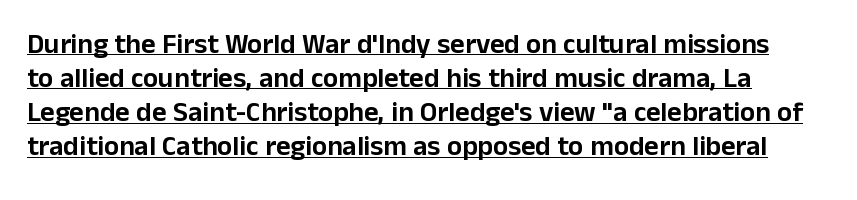
Each letter keeps its own natural width here, so spacing adapts to shape. The face used here is rendered with its standard letterfit. Vertical strokes here are truly vertical. Each line of the rendering has a horizontal stroke beneath the glyphs. No feet cap the strokes, marking this as sans-serif type.
